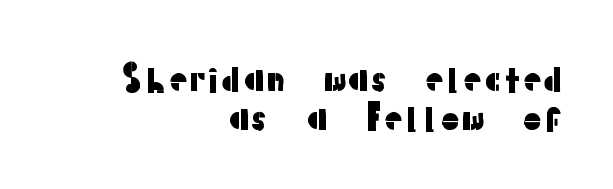
Q: Is the text italic (slanted)? A: No, it is upright.
Q: Is the typeface a serif or a sans-serif typeface? A: Sans-serif.
Q: Is the text underlined? A: No.
Q: How is the paragraph aligned? A: Right-aligned.
Q: Is the spacing between letters normal or unusually wide? A: Normal.
Q: Is the spacing between lines tight, normal or loose? A: Tight.
Q: Width (condensed, normal, or wide)? A: Normal.
Q: Stroke contrast? A: Low.
Q: x-height? A: Medium.
Q: Monospaced? A: No.
